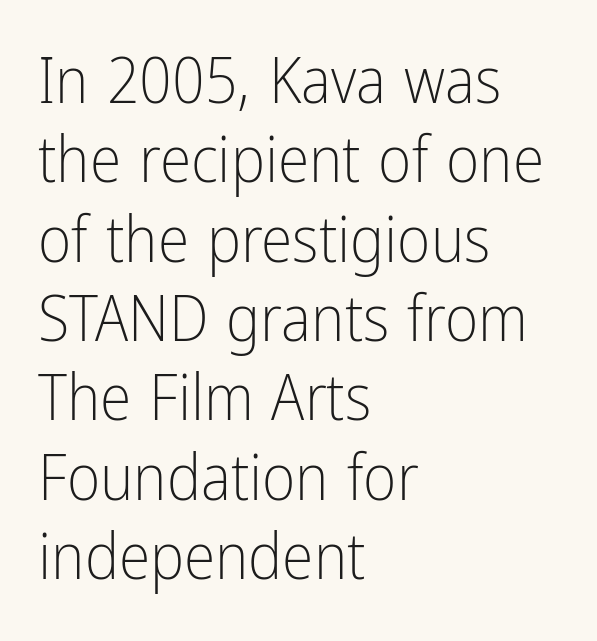
The image shows 64 px light, condensed sans-serif type, upright; set left-aligned, line spacing 1.24x, normal letter spacing, not underlined; low stroke contrast and a medium x-height.
